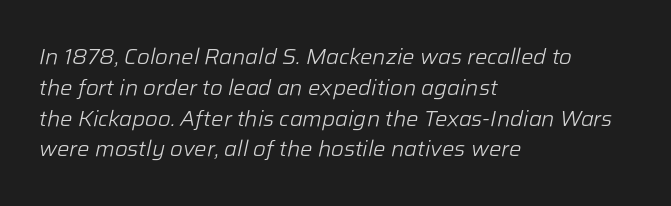
Q: Is the text bold? A: No.
Q: Is the text italic (slanted)? A: Yes, it leans right by about 12 degrees.
Q: Is the text underlined? A: No.
Q: How is the paragraph aligned? A: Left-aligned.
Q: Is the spacing between letters normal or unusually wide? A: Normal.
Q: Is the spacing between lines tight, normal or loose? A: Normal.
